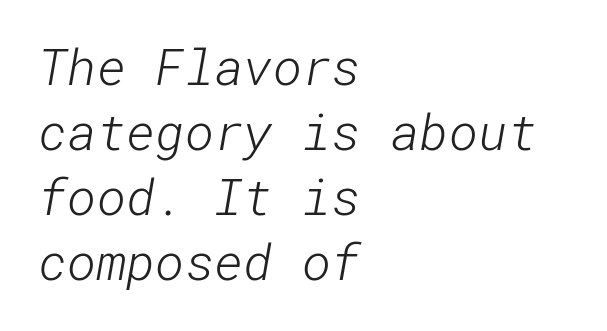
Q: Is the text bold? A: No.
Q: Is the typeface a serif or a sans-serif typeface? A: Sans-serif.
Q: Is the text underlined? A: No.
Q: How is the paragraph aligned? A: Left-aligned.
Q: Is the spacing between letters normal or unusually wide? A: Normal.
Q: Is the spacing between lines tight, normal or loose? A: Normal.
Q: Width (condensed, normal, or wide)? A: Normal.
Q: Stroke contrast? A: Low.
Q: x-height? A: Medium.
